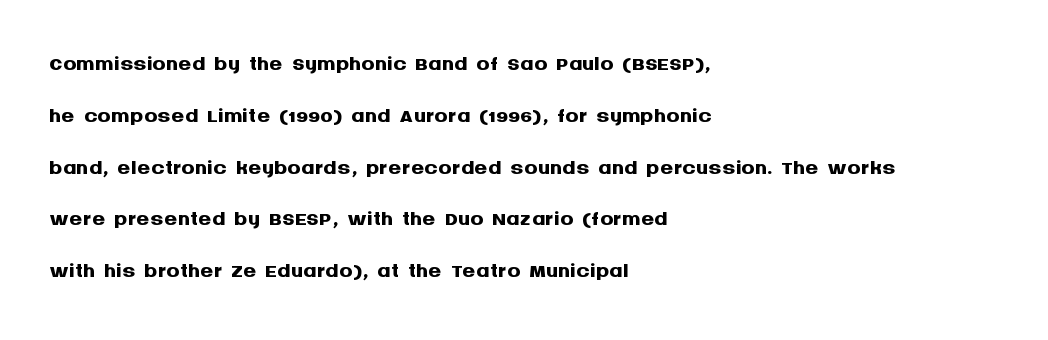
{"serif": "no", "italic": "no", "bold": "yes", "weight": "semibold", "width": "normal", "stroke_contrast": "medium", "x_height": "large", "monospaced": "no", "underline": "no", "align": "left", "line_spacing": "normal", "line_spacing_ratio": 1.57, "letter_spacing": "normal", "letter_spacing_em": 0.0, "glyph_px": 33}
